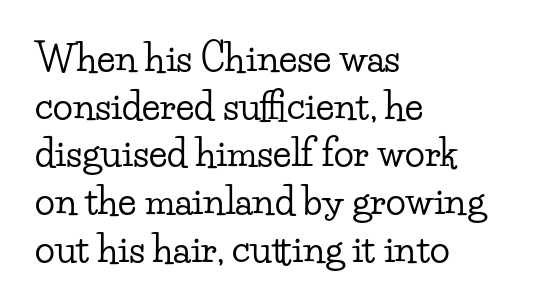
The image shows 37 px wide serif type, upright; set left-aligned, normal line spacing (1.29x), normal letter spacing, not underlined; low stroke contrast and a small x-height.
